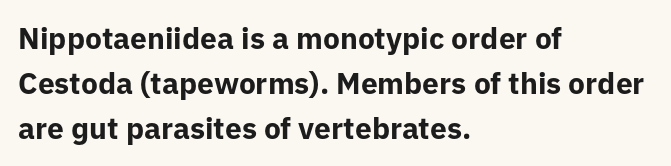
Q: Is the text bold? A: Yes.
Q: Is the text italic (slanted)? A: No, it is upright.
Q: Is the typeface a serif or a sans-serif typeface? A: Sans-serif.
Q: Is the text underlined? A: No.
Q: How is the paragraph aligned? A: Left-aligned.
Q: Is the spacing between letters normal or unusually wide? A: Normal.
Q: Is the spacing between lines tight, normal or loose? A: Normal.
Q: Width (condensed, normal, or wide)? A: Normal.
Q: Stroke contrast? A: Low.
Q: x-height? A: Medium.
Q: Monospaced? A: No.
